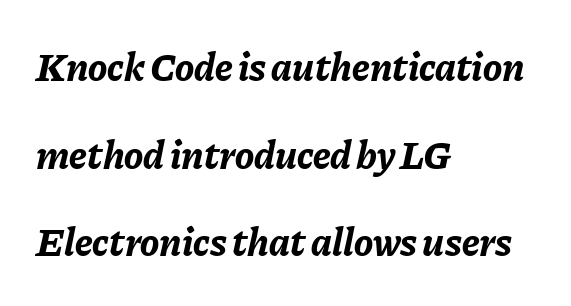
{"italic": "yes", "lean": "right", "slant_degrees": 11, "bold": "yes", "weight": "bold", "width": "normal", "stroke_contrast": "low", "x_height": "medium", "monospaced": "no", "underline": "no", "align": "left", "line_spacing": "loose", "line_spacing_ratio": 2.19, "letter_spacing": "normal", "letter_spacing_em": 0.0, "glyph_px": 40}
